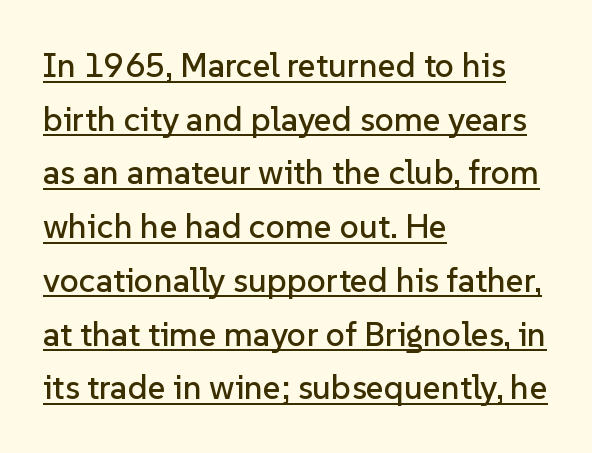
Q: Is the text italic (slanted)? A: No, it is upright.
Q: Is the typeface a serif or a sans-serif typeface? A: Sans-serif.
Q: Is the text underlined? A: Yes.
Q: How is the paragraph aligned? A: Left-aligned.
Q: Is the spacing between letters normal or unusually wide? A: Normal.
Q: Is the spacing between lines tight, normal or loose? A: Normal.
Q: Width (condensed, normal, or wide)? A: Normal.
Q: Stroke contrast? A: Low.
Q: x-height? A: Medium.
Q: Monospaced? A: No.
